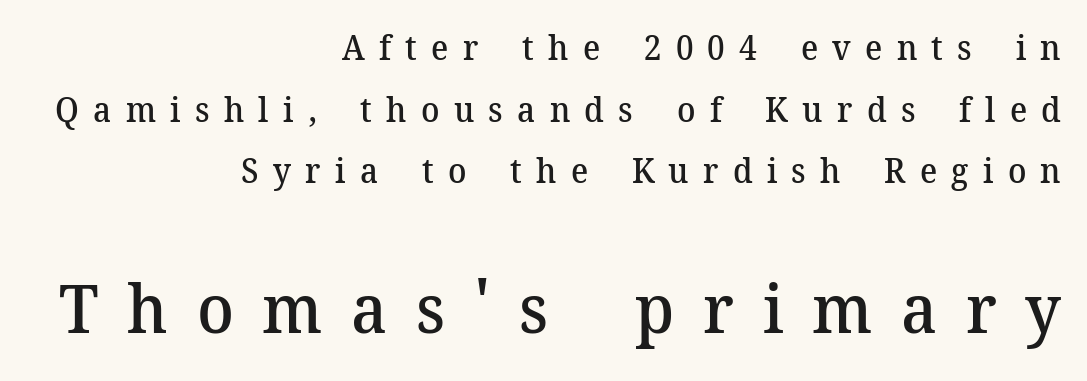
The image shows 68 px semibold serif type, upright; set right-aligned, line spacing 1.81x, unusually wide letter spacing (+0.42 em), not underlined; the second (bottom) block is 2.0x larger; medium stroke contrast and a medium x-height.
